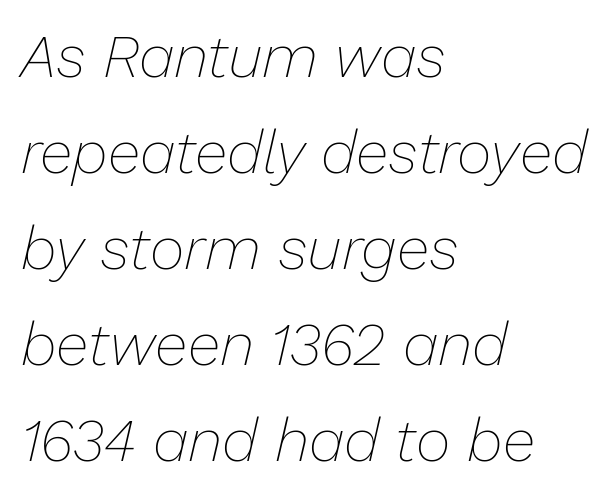
The image shows 60 px thin type, italic (leaning right); set left-aligned, normal line spacing (1.6x), normal letter spacing, not underlined; low stroke contrast and a medium x-height.
